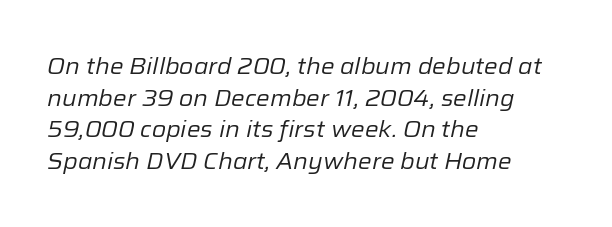
One-word summary of the alignment: left. This is oblique type, the kind used for emphasis or titles. The foot of each line stays bare and open. No extra tracking has been applied to these lines. Stem width sits at or under what a default text font uses. How would I describe the line gaps? Plain and ordinary.
